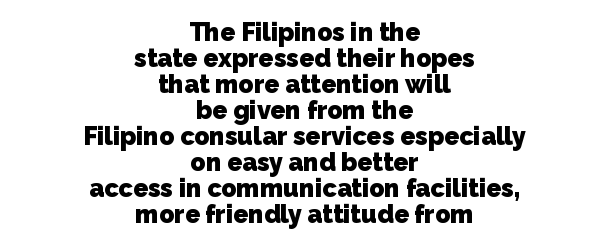
The image shows 25 px bold type; set centered, tight line spacing (1.04x), normal letter spacing, not underlined.
